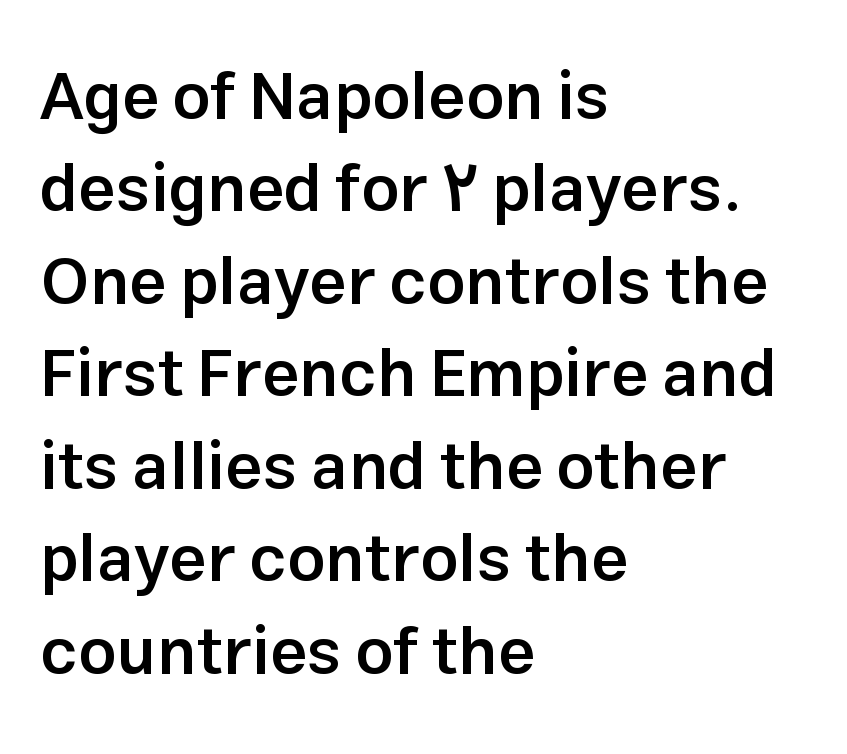
The image shows 67 px semibold sans-serif type, upright; set left-aligned, normal line spacing (1.38x), normal letter spacing, not underlined; low stroke contrast and a medium x-height.
